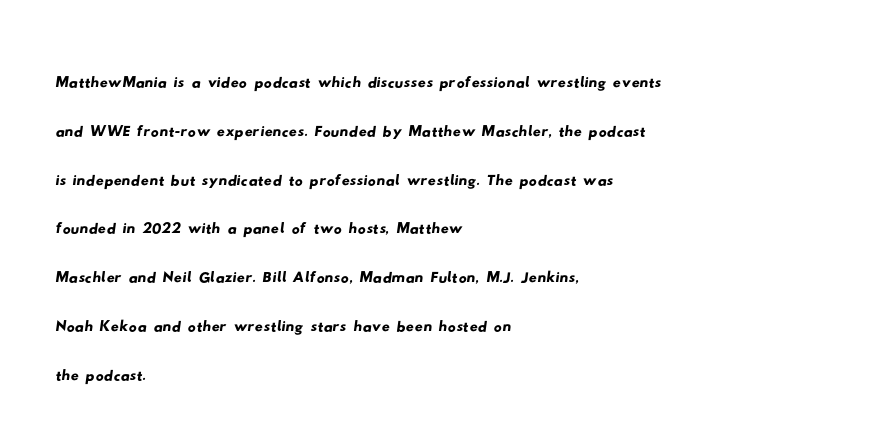
Check under the words: just untouched page. Do the characters align in a grid? No, the font is proportional. Which margin do the lines hug? The left one — the right edge is uneven. Does extra space separate the letters? No, they use regular spacing. Letterform terminals end flat and unadorned throughout the passage.
